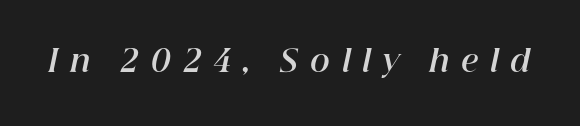
The image shows 30 px bold type, italic (leaning right); set unusually wide letter spacing (+0.39 em), not underlined; high stroke contrast and a medium x-height.
